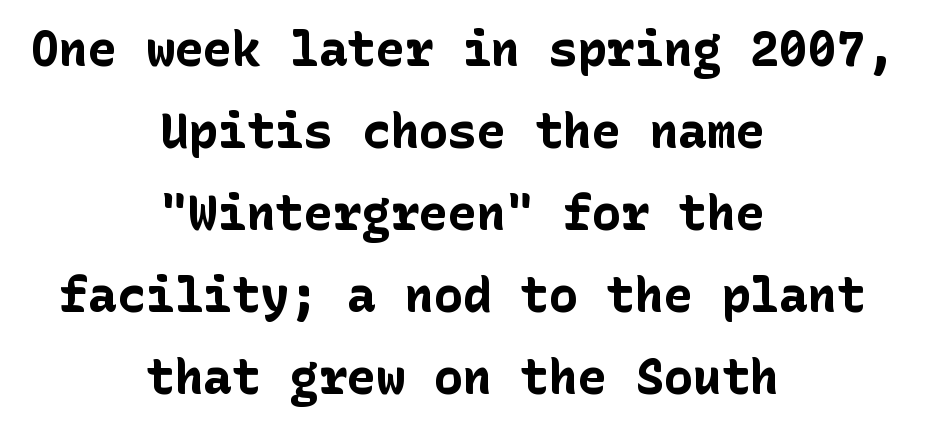
Q: Is the text bold? A: Yes.
Q: Is the text italic (slanted)? A: No, it is upright.
Q: Is the typeface a serif or a sans-serif typeface? A: Sans-serif.
Q: Is the text underlined? A: No.
Q: How is the paragraph aligned? A: Centered.
Q: Is the spacing between letters normal or unusually wide? A: Normal.
Q: Width (condensed, normal, or wide)? A: Normal.
Q: Stroke contrast? A: Low.
Q: x-height? A: Medium.
